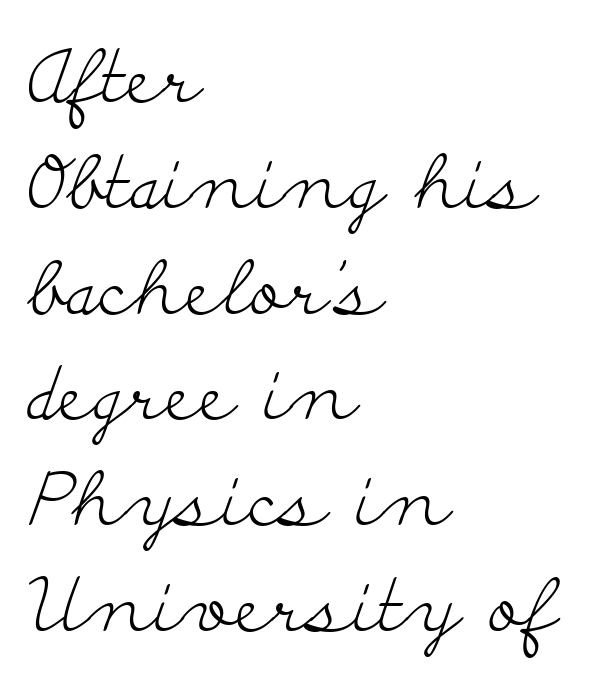
{"serif": "yes", "bold": "no", "weight": "light", "width": "wide", "stroke_contrast": "low", "x_height": "small", "monospaced": "no", "underline": "no", "align": "left", "line_spacing": "normal", "line_spacing_ratio": 1.43, "letter_spacing": "normal", "letter_spacing_em": 0.0, "glyph_px": 74}
